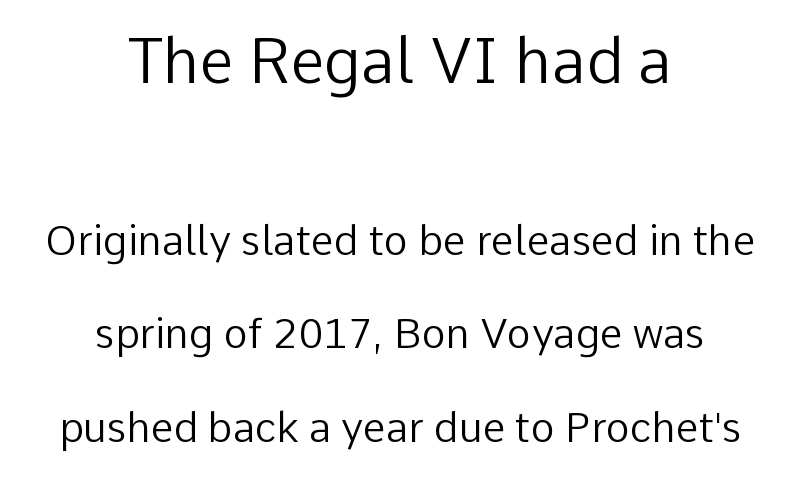
The rendering uses natural spacing where letterforms have individual widths. The zone under the glyphs is completely vacant. The font sits on the lighter half of the weight spectrum, regular included. The face used here is rendered with its standard letterfit. Line spacing here is loose.
